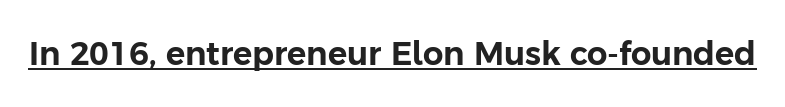
The image shows 32 px sans-serif type, upright; set normal letter spacing, underlined; low stroke contrast and a medium x-height.
